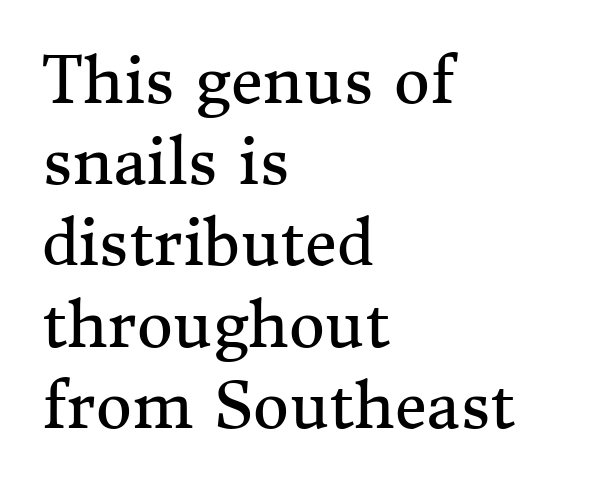
Q: Is the text bold? A: No.
Q: Is the text italic (slanted)? A: No, it is upright.
Q: Is the typeface a serif or a sans-serif typeface? A: Serif.
Q: Is the text underlined? A: No.
Q: How is the paragraph aligned? A: Left-aligned.
Q: Is the spacing between letters normal or unusually wide? A: Normal.
Q: Is the spacing between lines tight, normal or loose? A: Normal.
Q: Width (condensed, normal, or wide)? A: Normal.
Q: Stroke contrast? A: Medium.
Q: x-height? A: Medium.
Q: Monospaced? A: No.
